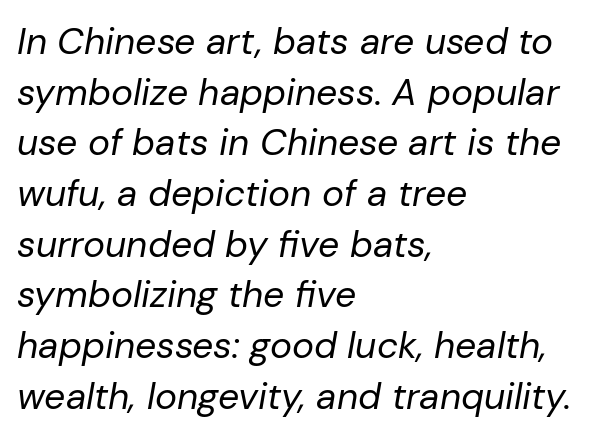
{"italic": "yes", "lean": "right", "slant_degrees": 10, "bold": "no", "weight": "regular", "width": "normal", "stroke_contrast": "low", "x_height": "medium", "monospaced": "no", "underline": "no", "align": "left", "line_spacing": "normal", "line_spacing_ratio": 1.37, "letter_spacing": "normal", "letter_spacing_em": 0.0, "glyph_px": 37}
